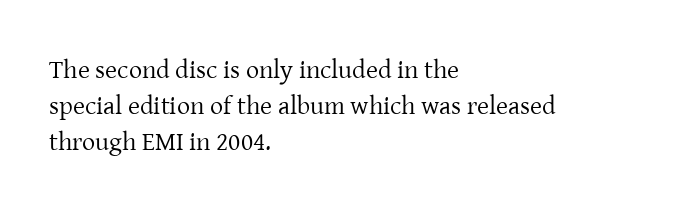
{"italic": "no", "bold": "no", "underline": "no", "align": "left", "line_spacing": "normal", "line_spacing_ratio": 1.38, "letter_spacing": "normal", "letter_spacing_em": 0.0, "glyph_px": 26}
